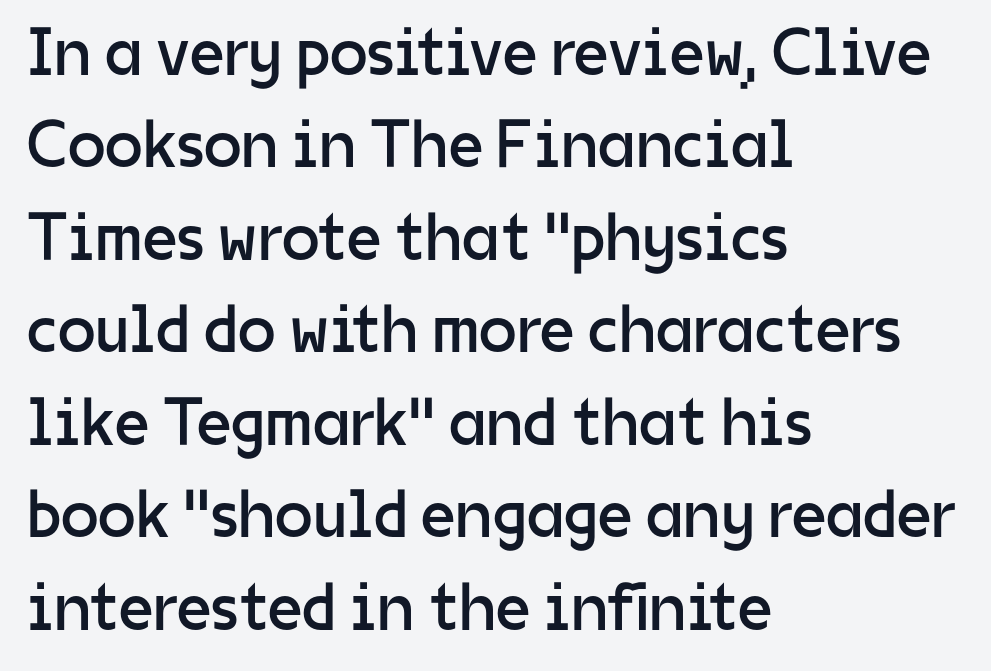
The image shows 68 px regular-weight sans-serif type, upright; set left-aligned, normal line spacing (1.36x), normal letter spacing, not underlined; low stroke contrast and a medium x-height.
